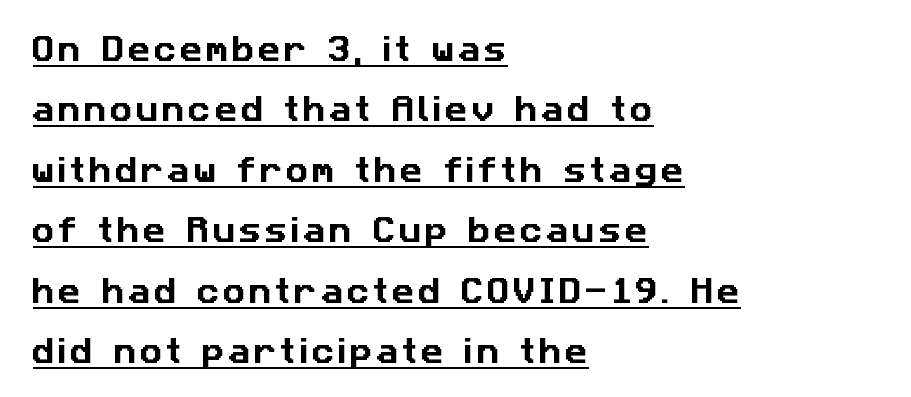
Character widths vary here, with narrow letters taking less room than wide ones. The face used here is a sans, in the tradition of grotesques and geometrics. Glance below the letters and you will spot a drawn line. Caption: multi-line text, flush left, ragged right. You could fit nearly another row in the gap between these rows.
